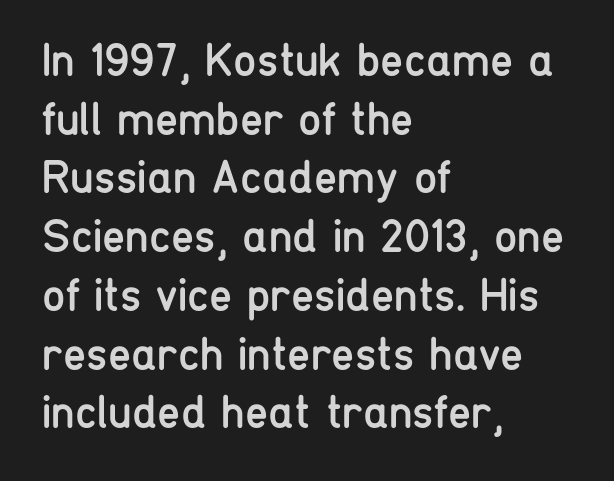
One-word summary of the alignment: left. Successive baselines arrive at the customary interval. Each letter's strokes conclude bluntly, with no projecting serifs. Is there any slant? The stems are plumb.
